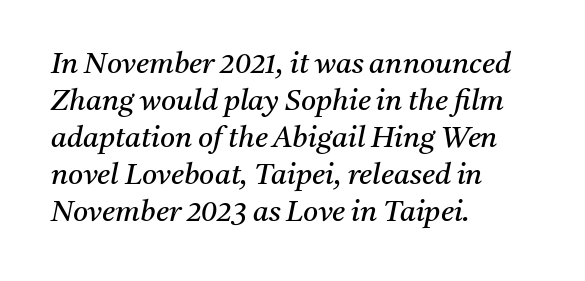
Q: Is the text bold? A: No.
Q: Is the text italic (slanted)? A: Yes, it leans right by about 11 degrees.
Q: Is the typeface a serif or a sans-serif typeface? A: Serif.
Q: Is the text underlined? A: No.
Q: How is the paragraph aligned? A: Left-aligned.
Q: Is the spacing between letters normal or unusually wide? A: Normal.
Q: Is the spacing between lines tight, normal or loose? A: Normal.
Q: Width (condensed, normal, or wide)? A: Normal.
Q: Stroke contrast? A: Medium.
Q: x-height? A: Medium.
Q: Monospaced? A: No.
